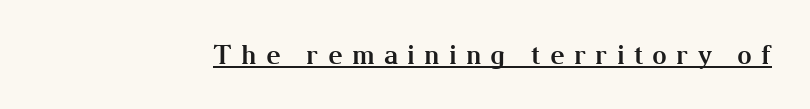
Q: Is the text bold? A: Yes.
Q: Is the text italic (slanted)? A: No, it is upright.
Q: Is the text underlined? A: Yes.
Q: Is the spacing between letters normal or unusually wide? A: Unusually wide.
